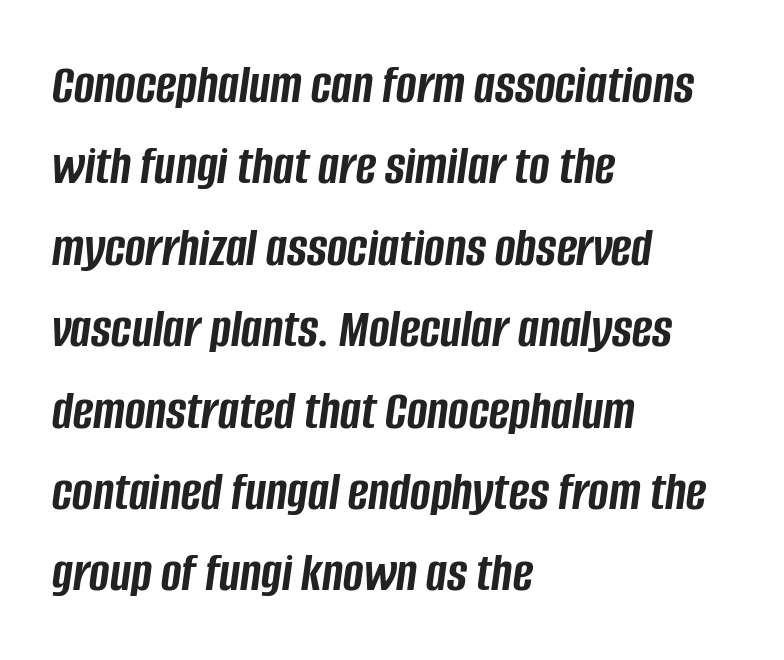
The image shows 55 px semibold, condensed type, italic (leaning right); set left-aligned, normal line spacing (1.48x), normal letter spacing, not underlined; low stroke contrast and a large x-height.
